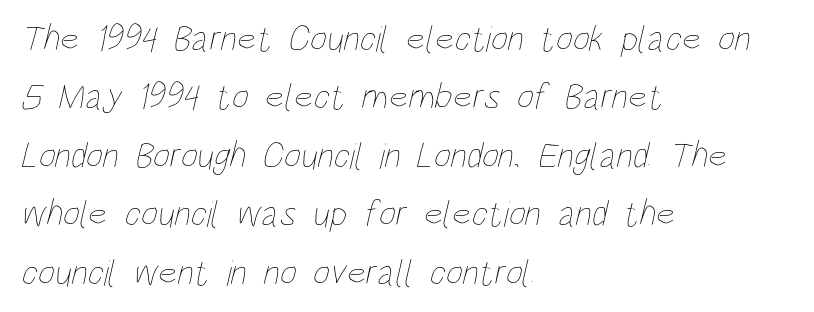
Any mark beneath the type? The region is blank. Do the characters align in a grid? No, the font is proportional. The vertical gap from one line to the next is medium. Stems and bowls with no extra thickness — not bold. The line texture is even and compact thanks to regular tracking.
